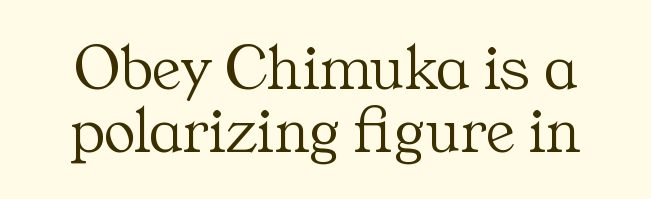
{"serif": "yes", "italic": "no", "bold": "no", "weight": "light", "width": "normal", "stroke_contrast": "medium", "x_height": "medium", "monospaced": "no", "underline": "no", "line_spacing": "tight", "line_spacing_ratio": 0.96, "letter_spacing": "normal", "letter_spacing_em": 0.0, "glyph_px": 66}
